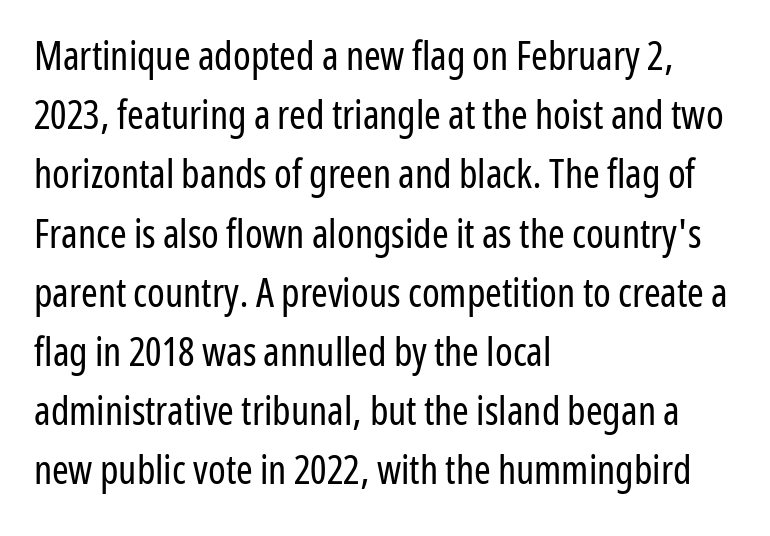
{"serif": "no", "italic": "no", "bold": "no", "weight": "regular", "width": "condensed", "stroke_contrast": "low", "x_height": "medium", "monospaced": "no", "underline": "no", "align": "left", "line_spacing": "normal", "line_spacing_ratio": 1.48, "letter_spacing": "normal", "letter_spacing_em": 0.0, "glyph_px": 40}
